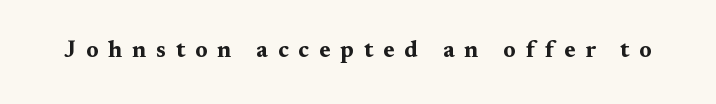
Q: Is the text bold? A: Yes.
Q: Is the text italic (slanted)? A: No, it is upright.
Q: Is the text underlined? A: No.
Q: Is the spacing between letters normal or unusually wide? A: Unusually wide.
